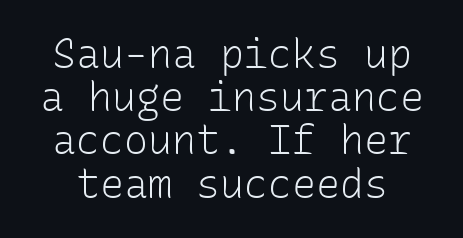
The image shows 40 px light sans-serif type, upright, monospaced; set tight line spacing (1.08x), normal letter spacing, not underlined; low stroke contrast and a medium x-height.
